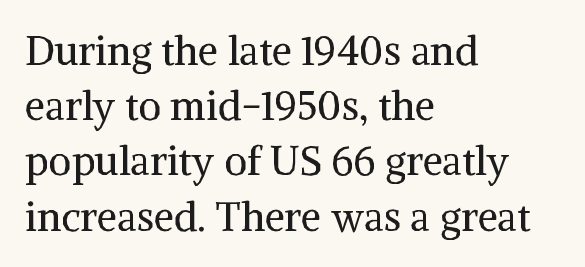
Q: Is the text bold? A: No.
Q: Is the text italic (slanted)? A: No, it is upright.
Q: Is the typeface a serif or a sans-serif typeface? A: Serif.
Q: Is the text underlined? A: No.
Q: How is the paragraph aligned? A: Left-aligned.
Q: Is the spacing between letters normal or unusually wide? A: Normal.
Q: Is the spacing between lines tight, normal or loose? A: Normal.
Q: Width (condensed, normal, or wide)? A: Normal.
Q: Stroke contrast? A: Medium.
Q: x-height? A: Medium.
Q: Monospaced? A: No.
